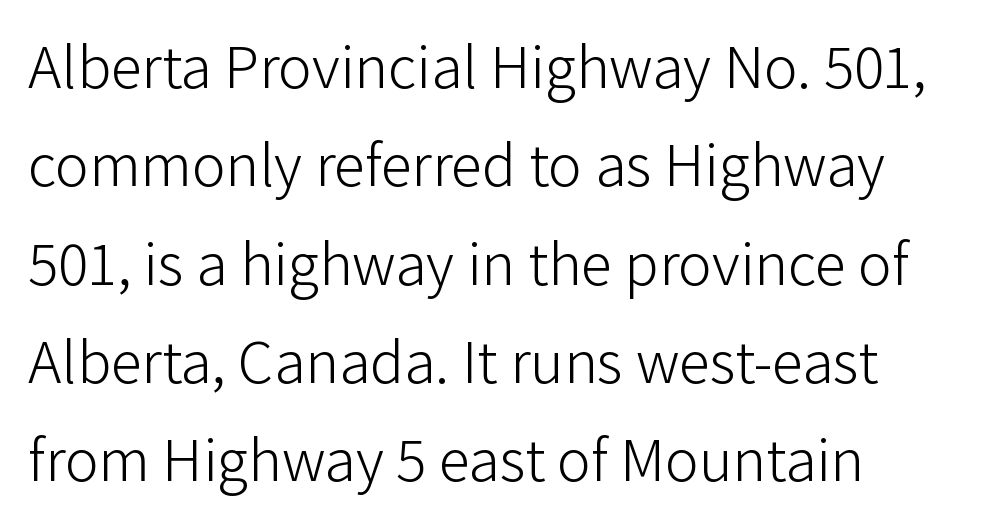
{"serif": "no", "italic": "no", "bold": "no", "weight": "light", "width": "normal", "stroke_contrast": "low", "x_height": "medium", "monospaced": "no", "underline": "no", "align": "left", "line_spacing": "normal", "line_spacing_ratio": 1.56, "letter_spacing": "normal", "letter_spacing_em": 0.0, "glyph_px": 63}
